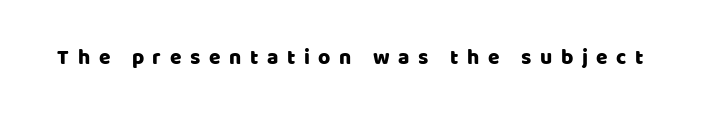
{"italic": "no", "underline": "no", "letter_spacing": "wide", "letter_spacing_em": 0.41, "glyph_px": 21}
